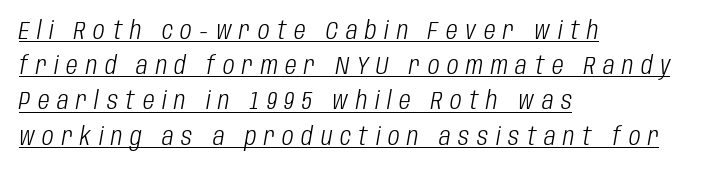
The whole block is typeset with a tilt. The typeface has the unassuming heft of standard copy or less. Between one letter and the next there's a generous, obvious gap. The glyphs are accompanied by a horizontal stroke just below them. In terms of leading, this rendering sits right in the middle. Reading down the block, your eye returns to a fixed left position each line.
